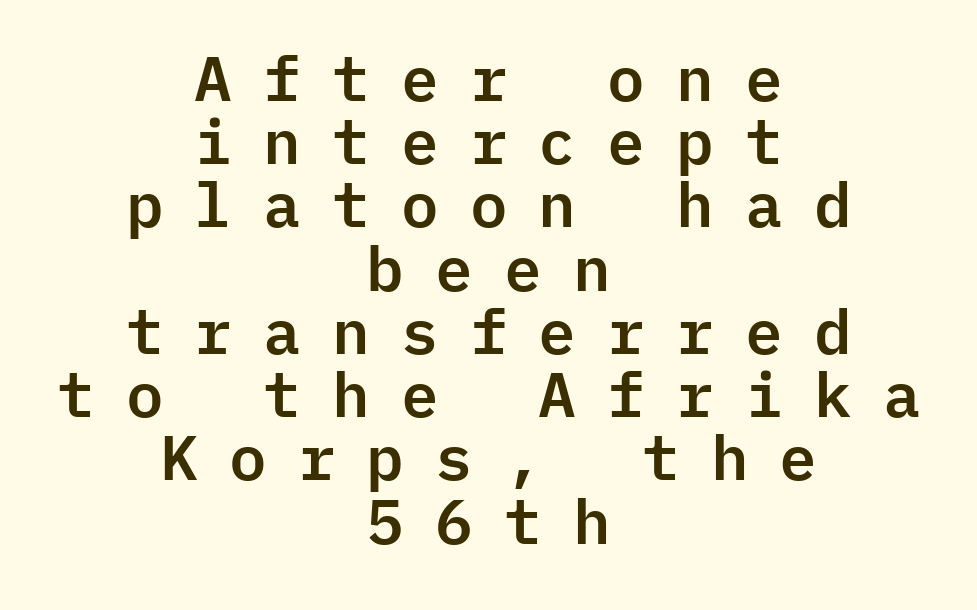
{"serif": "no", "italic": "no", "width": "normal", "stroke_contrast": "low", "x_height": "medium", "monospaced": "yes", "underline": "no", "align": "center", "line_spacing": "tight", "line_spacing_ratio": 1.02, "letter_spacing": "wide", "letter_spacing_em": 0.47, "glyph_px": 62}
